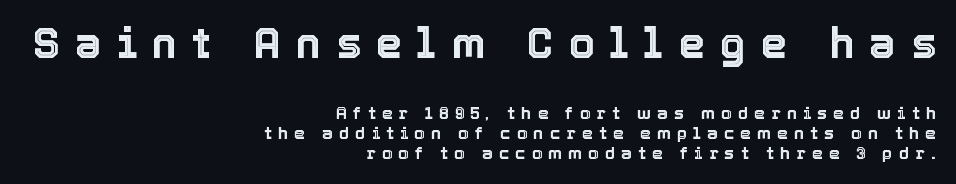
The image shows 42 px text type, upright; set right-aligned, line spacing 1.18x, unusually wide letter spacing (+0.36 em), not underlined; the first (top) block is 2.47x larger; a medium x-height.
